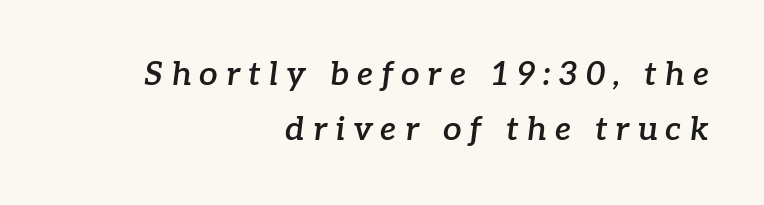
Q: Is the text bold? A: Semi-bold.
Q: Is the text italic (slanted)? A: Yes, it leans right by about 7 degrees.
Q: Is the typeface a serif or a sans-serif typeface? A: Serif.
Q: Is the text underlined? A: No.
Q: How is the paragraph aligned? A: Right-aligned.
Q: Is the spacing between letters normal or unusually wide? A: Unusually wide.
Q: Is the spacing between lines tight, normal or loose? A: Normal.
Q: Width (condensed, normal, or wide)? A: Normal.
Q: Stroke contrast? A: Low.
Q: x-height? A: Medium.
Q: Monospaced? A: No.
